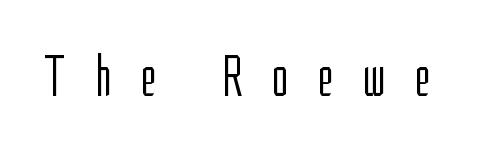
The image shows 57 px light, condensed sans-serif type, upright; set unusually wide letter spacing (+0.5 em), not underlined; low stroke contrast and a medium x-height.
